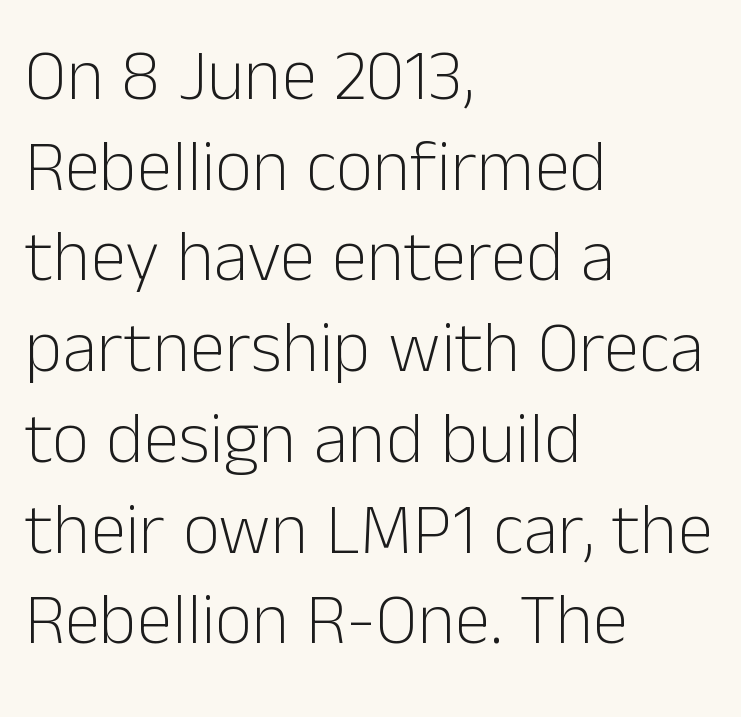
The image shows 72 px light sans-serif type, upright; set left-aligned, normal line spacing (1.26x), normal letter spacing, not underlined; low stroke contrast and a medium x-height.
